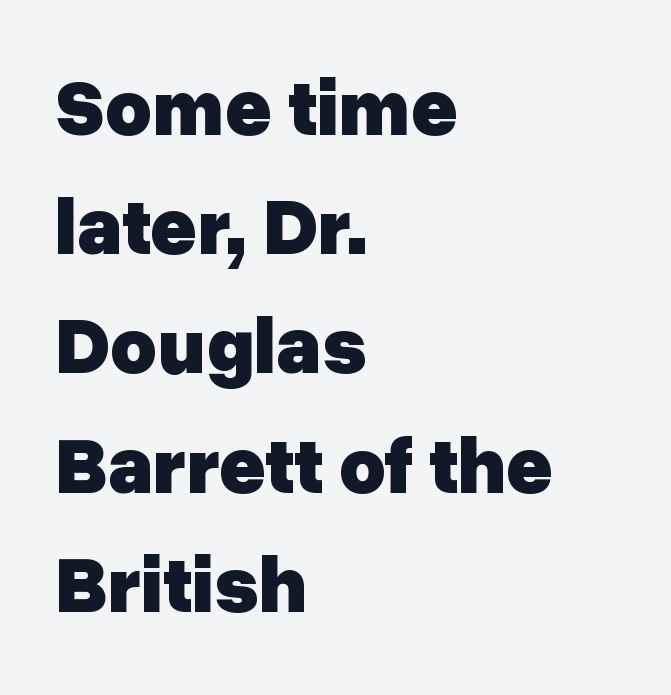
{"serif": "no", "italic": "no", "bold": "yes", "weight": "heavy", "width": "normal", "stroke_contrast": "low", "x_height": "medium", "monospaced": "no", "underline": "no", "align": "left", "line_spacing": "normal", "line_spacing_ratio": 1.49, "letter_spacing": "normal", "letter_spacing_em": 0.0, "glyph_px": 80}
